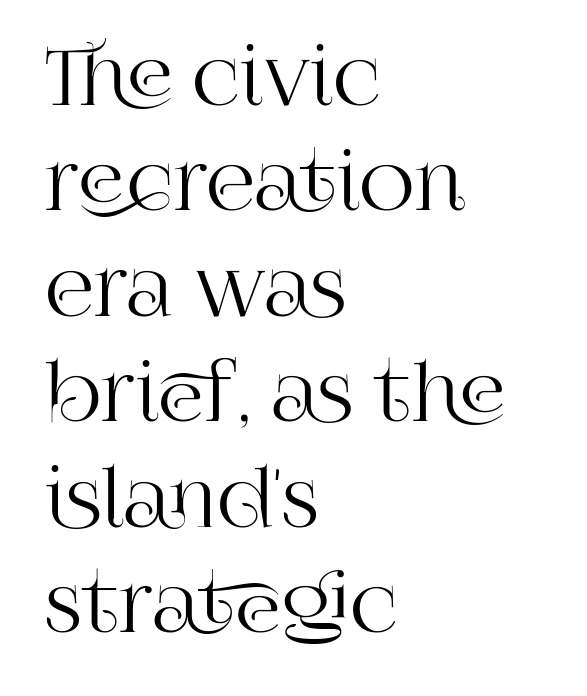
Q: Is the text italic (slanted)? A: No, it is upright.
Q: Is the typeface a serif or a sans-serif typeface? A: Serif.
Q: Is the text underlined? A: No.
Q: How is the paragraph aligned? A: Left-aligned.
Q: Is the spacing between letters normal or unusually wide? A: Normal.
Q: Is the spacing between lines tight, normal or loose? A: Normal.
Q: Width (condensed, normal, or wide)? A: Normal.
Q: Stroke contrast? A: High.
Q: x-height? A: Large.
Q: Monospaced? A: No.
